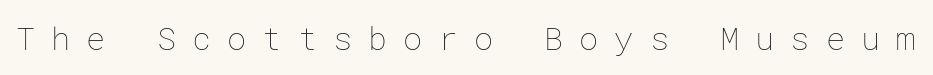
Unbolded letterforms with no extra heft. No word sits above an underline. Short note: letters widely spaced. The lettering stays uniformly vertical, giving the passage a roman look.
